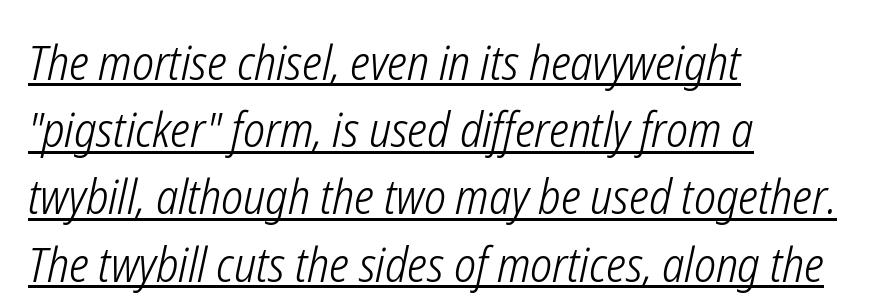
The image shows 48 px light, condensed type, italic (leaning right); set left-aligned, normal line spacing (1.4x), normal letter spacing, underlined; low stroke contrast and a medium x-height.
